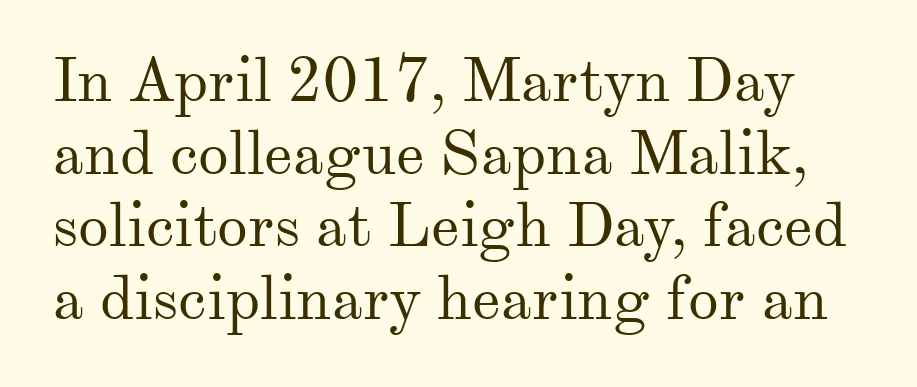
Q: Is the text bold? A: No.
Q: Is the text italic (slanted)? A: No, it is upright.
Q: Is the typeface a serif or a sans-serif typeface? A: Serif.
Q: Is the text underlined? A: No.
Q: Is the spacing between letters normal or unusually wide? A: Normal.
Q: Width (condensed, normal, or wide)? A: Normal.
Q: Stroke contrast? A: Medium.
Q: x-height? A: Small.
Q: Monospaced? A: No.
